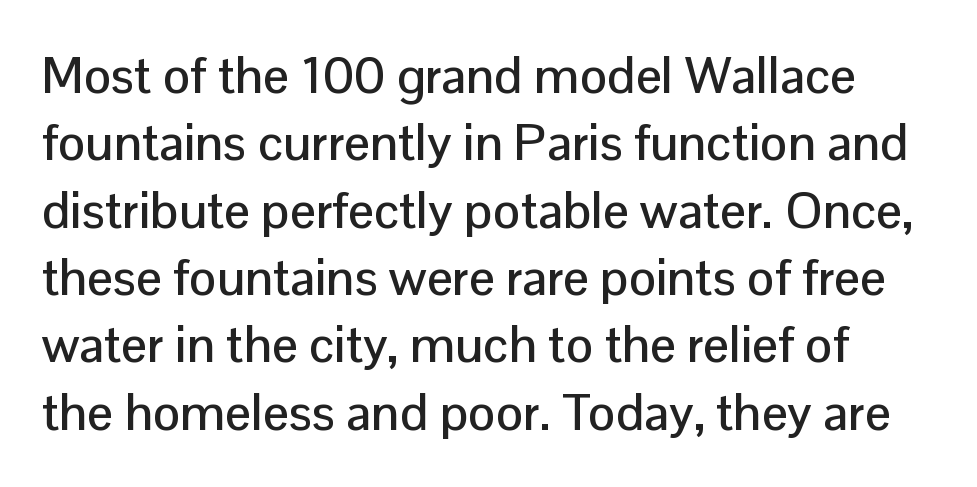
The image shows 51 px sans-serif type, upright; set normal line spacing (1.32x), normal letter spacing, not underlined; low stroke contrast and a medium x-height.
